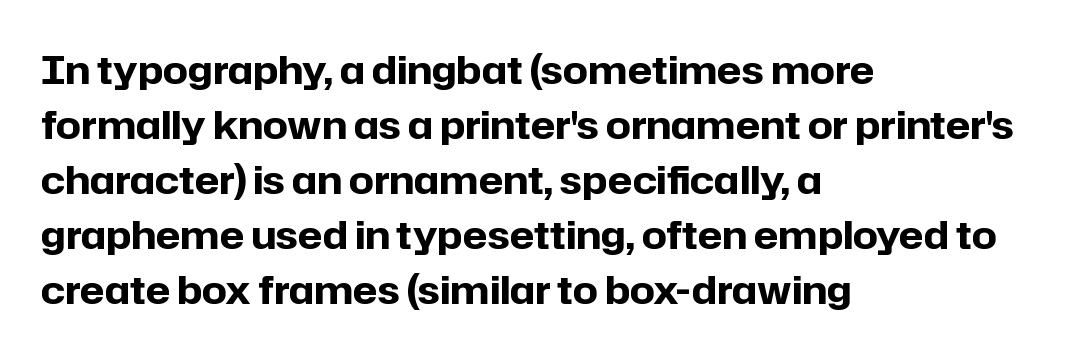
Style check: upright. Descenders hang freely into open space. One glance says typical: line gaps are just what's usual. This sample is left-justified, so line endings fall wherever the words run out. Does the type have serifs? No, each stem ends abruptly. Heavy-handed strokes throughout: this text is bold.
